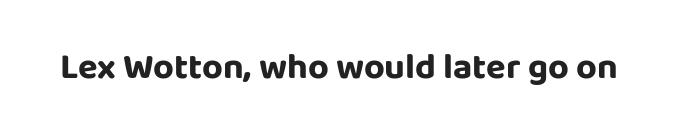
{"serif": "no", "italic": "no", "bold": "yes", "weight": "bold", "width": "normal", "stroke_contrast": "low", "x_height": "large", "monospaced": "no", "underline": "no", "letter_spacing": "normal", "letter_spacing_em": 0.0, "glyph_px": 36}
